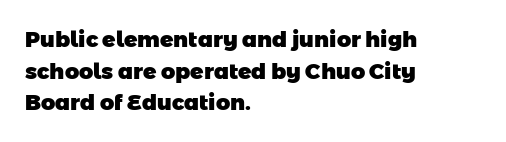
The image shows 22 px bold type; set left-aligned, normal line spacing (1.44x), normal letter spacing, not underlined.
